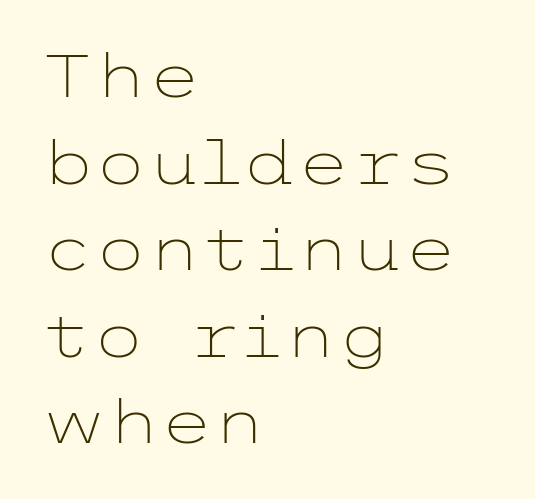
The image shows 61 px light, wide sans-serif type, upright; set left-aligned, normal line spacing (1.42x), normal letter spacing, not underlined; low stroke contrast and a medium x-height.
